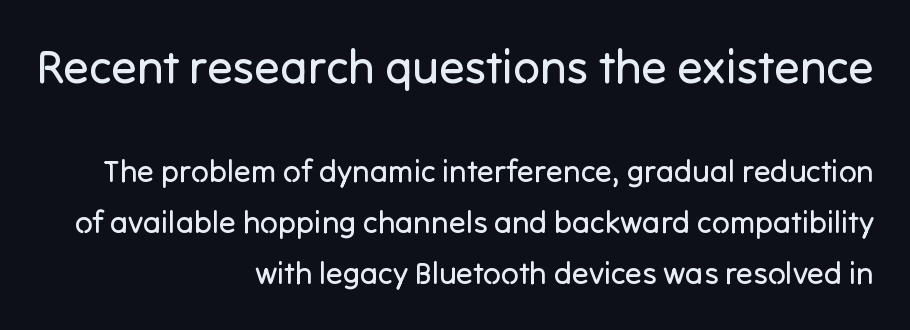
The image shows 47 px regular-weight sans-serif type, upright; set right-aligned, normal line spacing (1.65x), normal letter spacing, not underlined; the first (top) block is 1.52x larger; low stroke contrast and a medium x-height.
